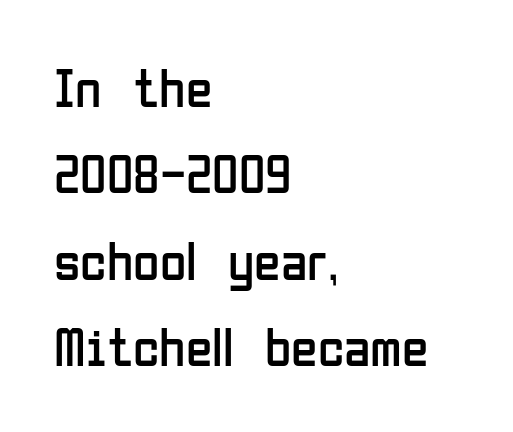
{"serif": "no", "italic": "no", "bold": "no", "weight": "regular", "width": "condensed", "stroke_contrast": "low", "x_height": "medium", "monospaced": "no", "underline": "no", "align": "left", "line_spacing": "normal", "line_spacing_ratio": 1.6, "letter_spacing": "normal", "letter_spacing_em": 0.0, "glyph_px": 54}
